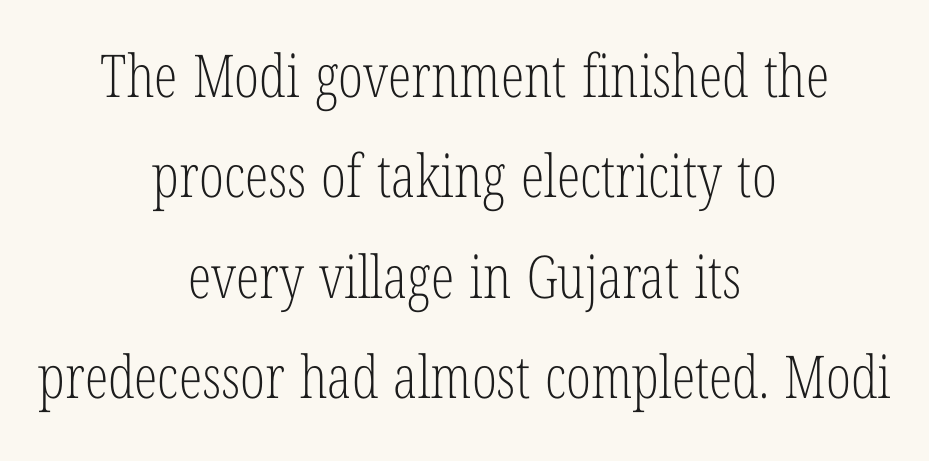
The image shows 59 px light, condensed serif type, upright; set centered, normal line spacing (1.7x), normal letter spacing, not underlined; low stroke contrast and a medium x-height.
